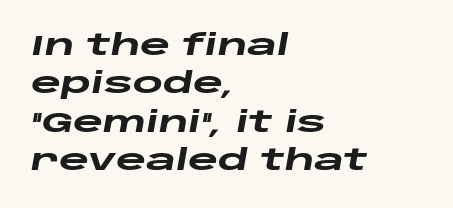
A clean baseline with only descenders dipping below it. The line-height multiplier appears to be the usual default. Heavy-handed strokes throughout: this text is bold. These lines are rendered in a variable-pitch font.
